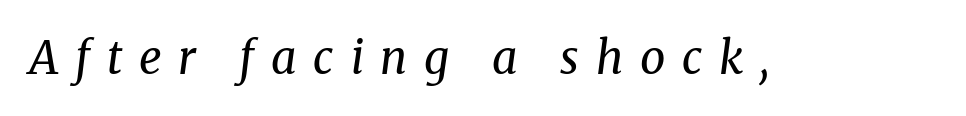
The typography opts for an oblique posture over an upright one. Each letter keeps its own natural width here, so spacing adapts to shape. Check where the strokes stop: tiny serifs finish them off. Students, note that the glyphs here are deliberately spaced far apart. Weight class: somewhere from thin through regular. Check under the words: just untouched page.
